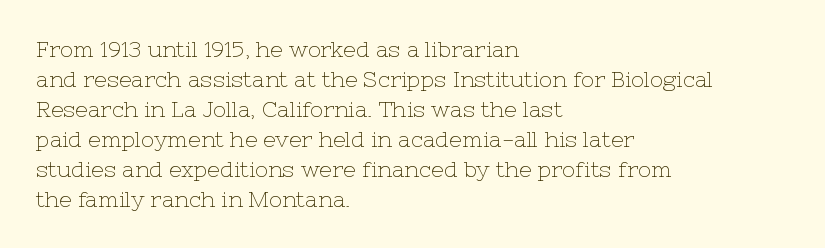
{"italic": "no", "bold": "no", "underline": "no", "align": "left", "line_spacing": "normal", "line_spacing_ratio": 1.36, "letter_spacing": "normal", "letter_spacing_em": 0.0, "glyph_px": 22}
